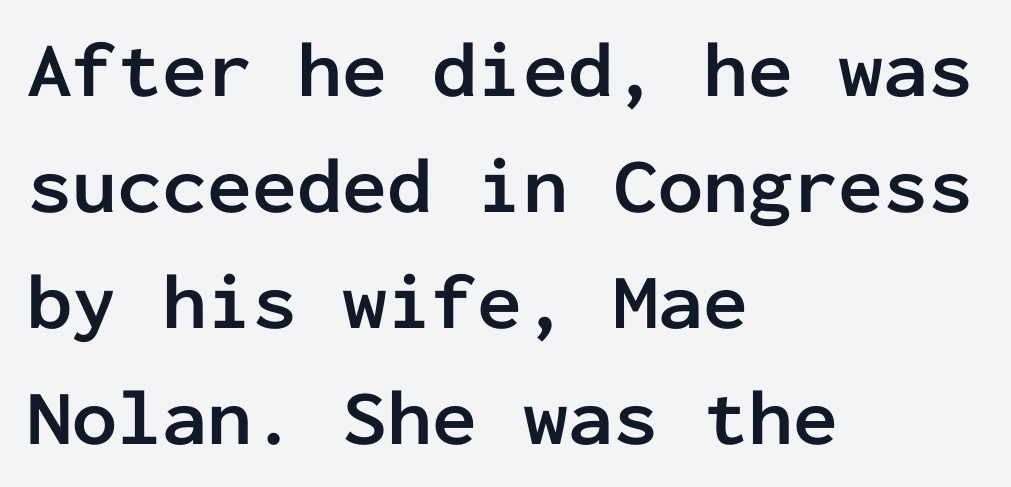
Q: Is the text bold? A: Yes.
Q: Is the text italic (slanted)? A: No, it is upright.
Q: Is the typeface a serif or a sans-serif typeface? A: Sans-serif.
Q: Is the text underlined? A: No.
Q: How is the paragraph aligned? A: Left-aligned.
Q: Is the spacing between letters normal or unusually wide? A: Normal.
Q: Is the spacing between lines tight, normal or loose? A: Normal.
Q: Width (condensed, normal, or wide)? A: Normal.
Q: Stroke contrast? A: Low.
Q: x-height? A: Medium.
Q: Monospaced? A: Yes.
